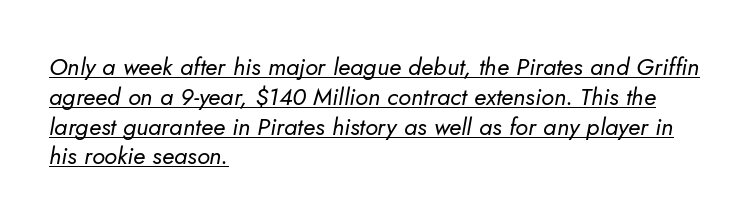
The image shows 24 px text type, italic (leaning right); set left-aligned, line spacing 1.24x, normal letter spacing, underlined.
